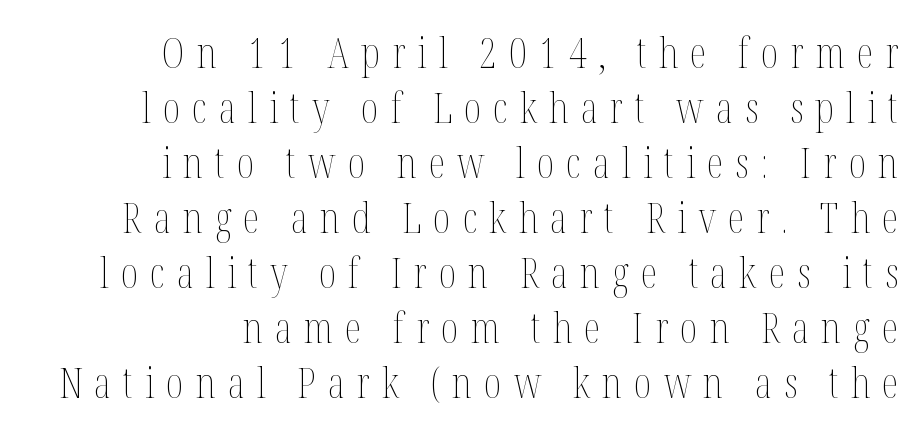
The image shows 42 px thin, condensed type, upright; set right-aligned, normal line spacing (1.31x), unusually wide letter spacing (+0.29 em), not underlined; medium stroke contrast and a medium x-height.
